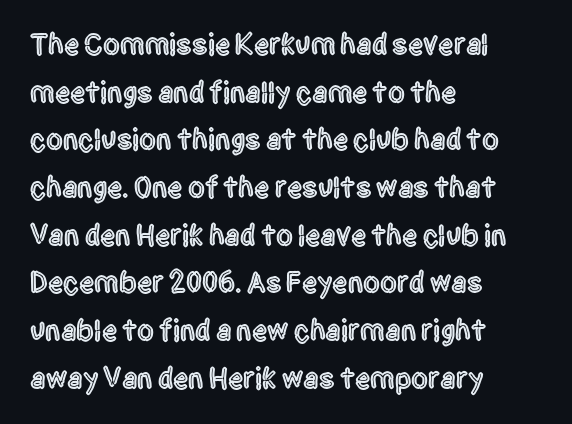
Descenders are the only things crossing below the line. You can tell it's not italic because the verticals are truly vertical. Between one letter and the next there's only the usual sliver of space. Teacher's note: observe the even left margin — that is flush-left alignment. This sample has the flowing, uneven cadence of proportional lettering.
